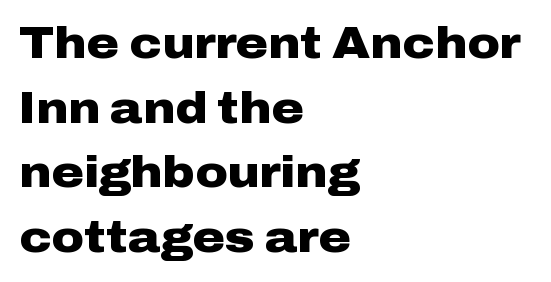
{"serif": "no", "italic": "no", "bold": "yes", "weight": "heavy", "width": "wide", "stroke_contrast": "low", "x_height": "medium", "monospaced": "no", "underline": "no", "align": "left", "line_spacing": "normal", "line_spacing_ratio": 1.47, "letter_spacing": "normal", "letter_spacing_em": 0.0, "glyph_px": 44}
